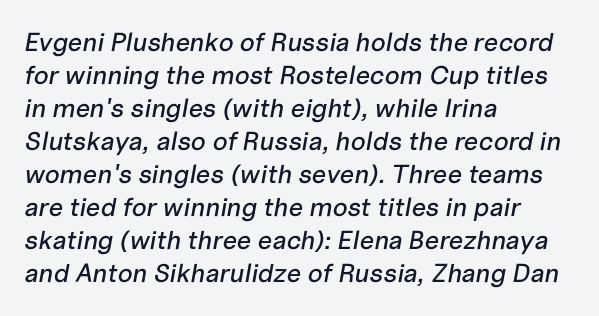
The image shows 26 px text type, italic (leaning right); set left-aligned, normal line spacing (1.27x), normal letter spacing, not underlined.
